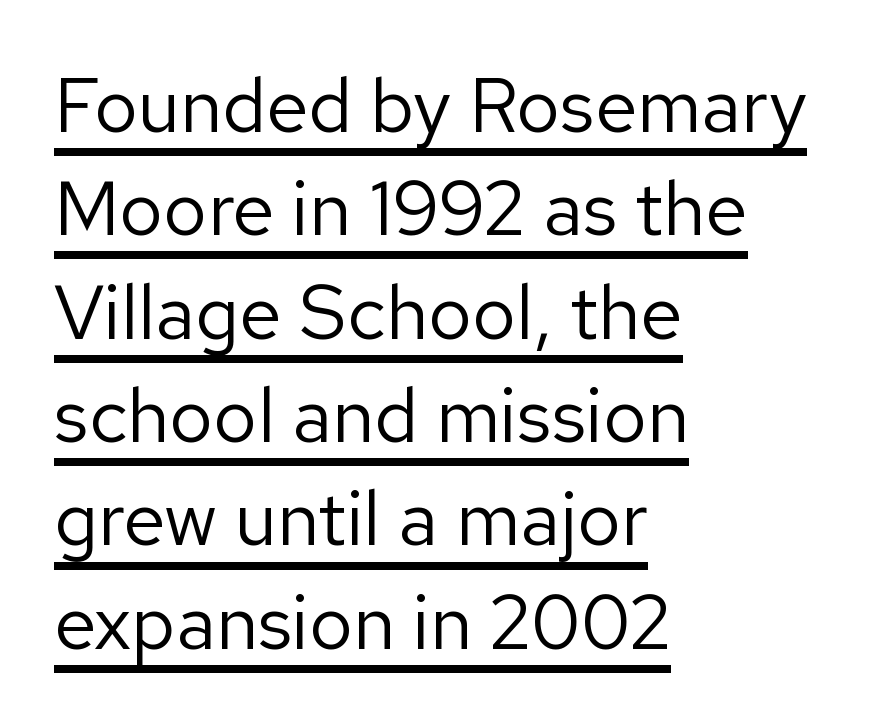
Q: Is the text bold? A: No.
Q: Is the text italic (slanted)? A: No, it is upright.
Q: Is the typeface a serif or a sans-serif typeface? A: Sans-serif.
Q: Is the text underlined? A: Yes.
Q: How is the paragraph aligned? A: Left-aligned.
Q: Is the spacing between letters normal or unusually wide? A: Normal.
Q: Is the spacing between lines tight, normal or loose? A: Normal.
Q: Width (condensed, normal, or wide)? A: Normal.
Q: Stroke contrast? A: Low.
Q: x-height? A: Medium.
Q: Monospaced? A: No.
